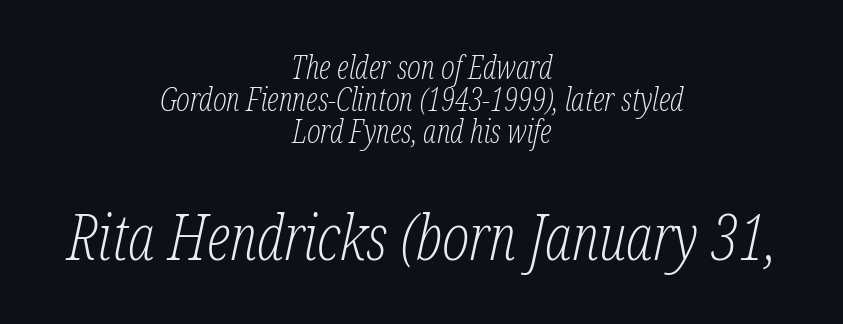
{"serif": "yes", "italic": "yes", "lean": "right", "slant_degrees": 12, "bold": "no", "weight": "light", "width": "condensed", "stroke_contrast": "low", "x_height": "medium", "monospaced": "no", "underline": "no", "align": "center", "line_spacing": "tight", "line_spacing_ratio": 1.0, "letter_spacing": "normal", "letter_spacing_em": 0.0, "larger_block": "second", "size_ratio": 2.0, "glyph_px": 64}
